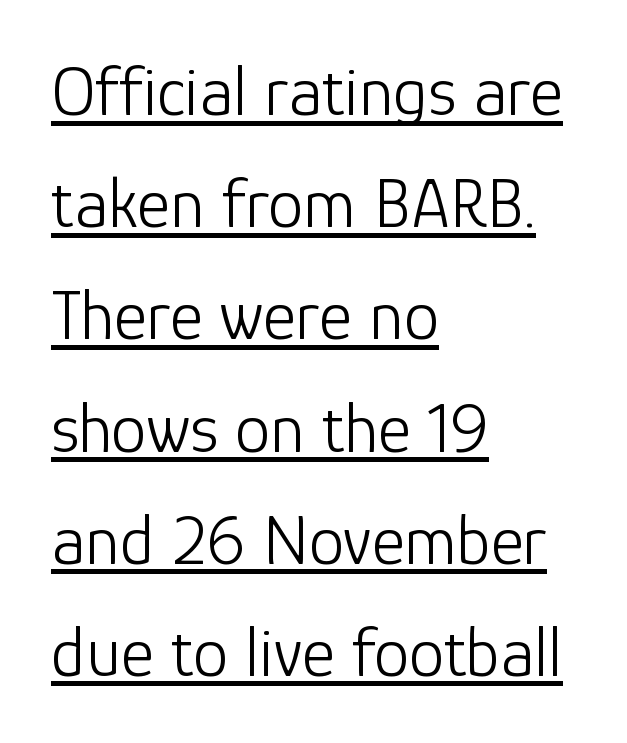
Character widths vary here, with narrow letters taking less room than wide ones. The horizontal fit of the characters is conventional and even. Each letter's strokes conclude bluntly, with no projecting serifs. The compositor pushed each line to the left boundary. These lines were composed using upright roman letters. Baseline-to-baseline distance is the conventional proportion of letter height.
